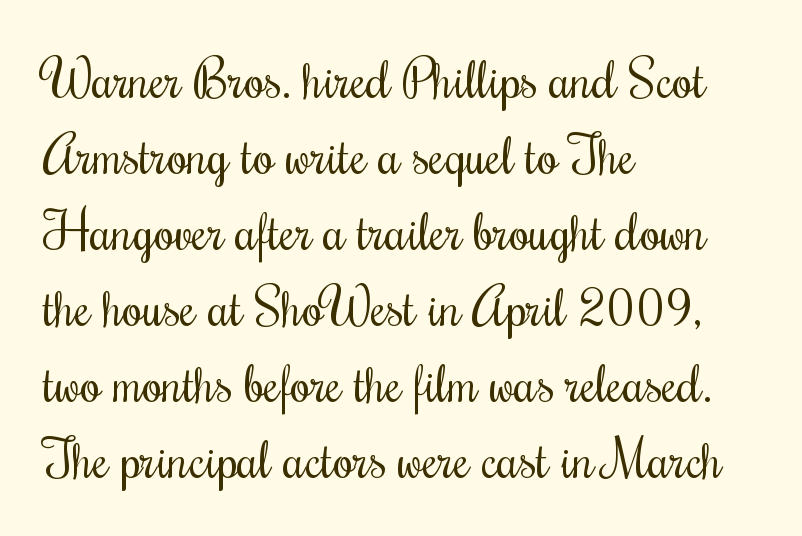
{"bold": "no", "weight": "regular", "width": "condensed", "stroke_contrast": "medium", "x_height": "small", "monospaced": "no", "underline": "no", "align": "left", "line_spacing": "normal", "line_spacing_ratio": 1.46, "letter_spacing": "normal", "letter_spacing_em": 0.0, "glyph_px": 52}
